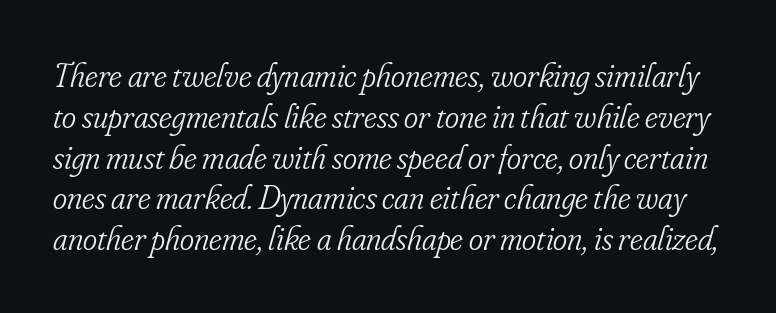
Vertical stems look standard width or narrower in stroke. How are the letters spaced? Ordinarily, with no added tracking. The typography opts for an oblique posture over an upright one. Varying glyph widths throughout — classic text-font behaviour.
